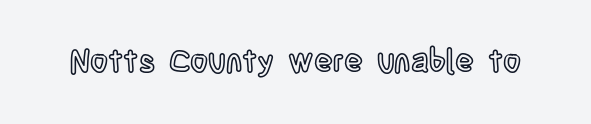
Every character sits straight up, as roman type does. Words appear dense and cohesive because spacing is normal. Unmarked baselines from the first word to the last. A typesetter would call this proportional, since set widths differ per character.
